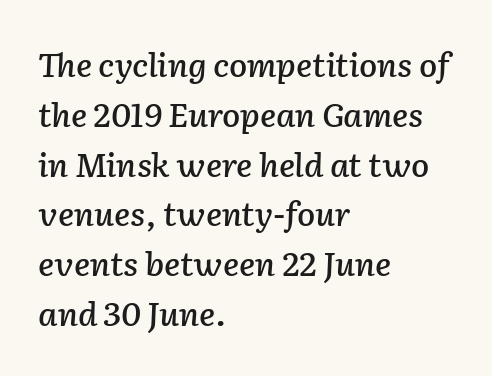
The image shows 33 px text type, italic (leaning right); set left-aligned, normal line spacing (1.51x), normal letter spacing, not underlined; low stroke contrast and a medium x-height.
